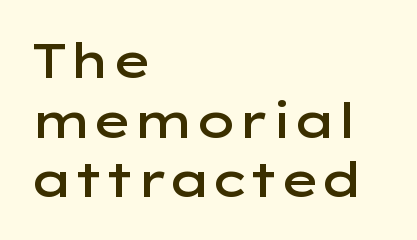
{"serif": "no", "italic": "no", "bold": "semi", "weight": "semibold", "width": "wide", "stroke_contrast": "low", "x_height": "medium", "monospaced": "no", "underline": "no", "align": "left", "line_spacing_ratio": 1.24, "letter_spacing": "normal", "letter_spacing_em": 0.0, "glyph_px": 48}
